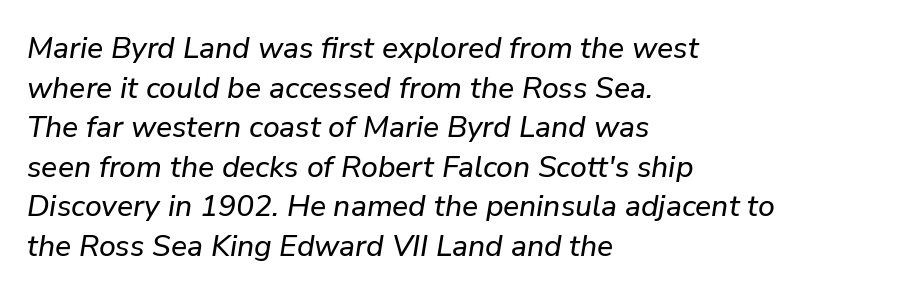
Q: Is the text italic (slanted)? A: Yes, it leans right by about 9 degrees.
Q: Is the text underlined? A: No.
Q: How is the paragraph aligned? A: Left-aligned.
Q: Is the spacing between letters normal or unusually wide? A: Normal.
Q: Is the spacing between lines tight, normal or loose? A: Normal.
Q: Width (condensed, normal, or wide)? A: Normal.
Q: Stroke contrast? A: Low.
Q: x-height? A: Medium.
Q: Monospaced? A: No.
